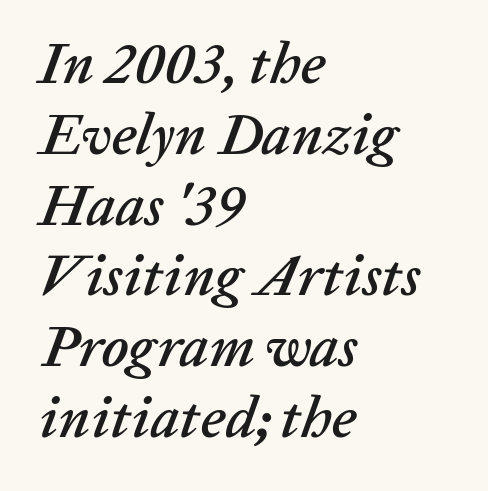
Q: Is the text italic (slanted)? A: Yes, it leans right by about 20 degrees.
Q: Is the text underlined? A: No.
Q: How is the paragraph aligned? A: Left-aligned.
Q: Is the spacing between letters normal or unusually wide? A: Normal.
Q: Width (condensed, normal, or wide)? A: Normal.
Q: Stroke contrast? A: Low.
Q: x-height? A: Medium.
Q: Monospaced? A: No.
